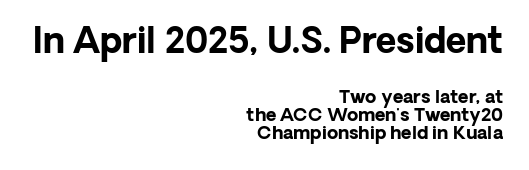
{"serif": "no", "italic": "no", "bold": "yes", "weight": "bold", "width": "normal", "stroke_contrast": "low", "x_height": "medium", "monospaced": "no", "underline": "no", "align": "right", "line_spacing": "tight", "line_spacing_ratio": 1.0, "letter_spacing": "normal", "letter_spacing_em": 0.0, "larger_block": "first", "size_ratio": 1.94, "glyph_px": 35}
